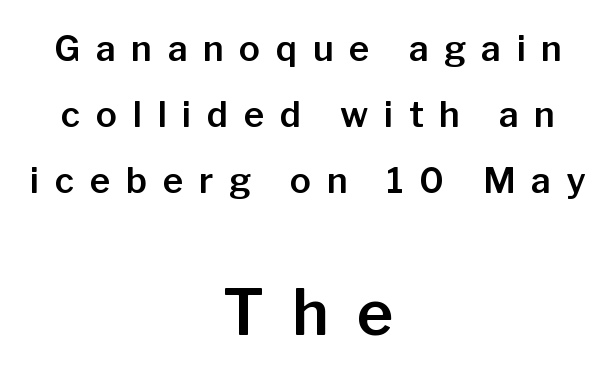
Q: Is the text italic (slanted)? A: No, it is upright.
Q: Is the typeface a serif or a sans-serif typeface? A: Sans-serif.
Q: Is the text underlined? A: No.
Q: How is the paragraph aligned? A: Centered.
Q: Is the spacing between letters normal or unusually wide? A: Unusually wide.
Q: Which block of text is set in a larger size, the first (top) or the second (bottom)? A: The second (bottom) one.
Q: Width (condensed, normal, or wide)? A: Normal.
Q: Stroke contrast? A: Low.
Q: x-height? A: Medium.
Q: Monospaced? A: No.
